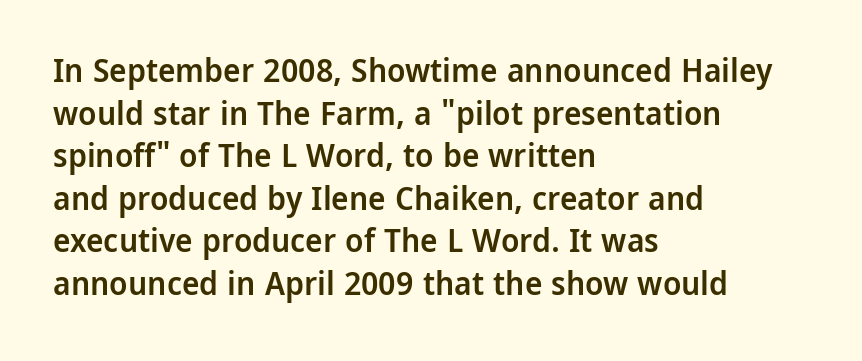
{"serif": "no", "italic": "no", "bold": "semi", "weight": "semibold", "width": "normal", "stroke_contrast": "low", "x_height": "medium", "monospaced": "no", "underline": "no", "align": "left", "line_spacing": "normal", "line_spacing_ratio": 1.29, "letter_spacing": "normal", "letter_spacing_em": 0.0, "glyph_px": 33}
